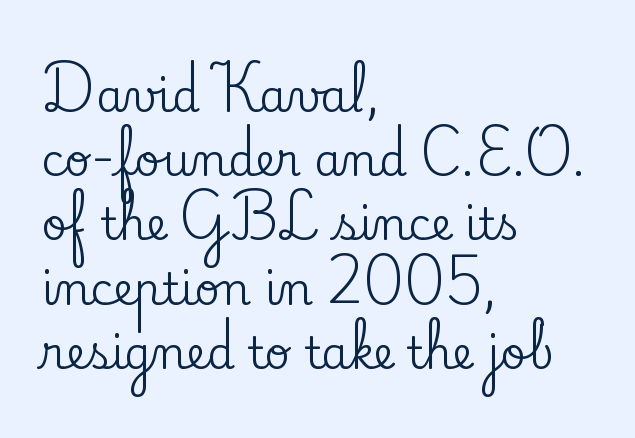
Caption: standard tracking, unaltered. Italic? Not at all — the glyphs are vertical. The passage shown stacks its lines at a standard gap. Looks like regular typesetting: each glyph gets only the width it needs. Horizontal alignment here is leftward, the default for most running prose.
